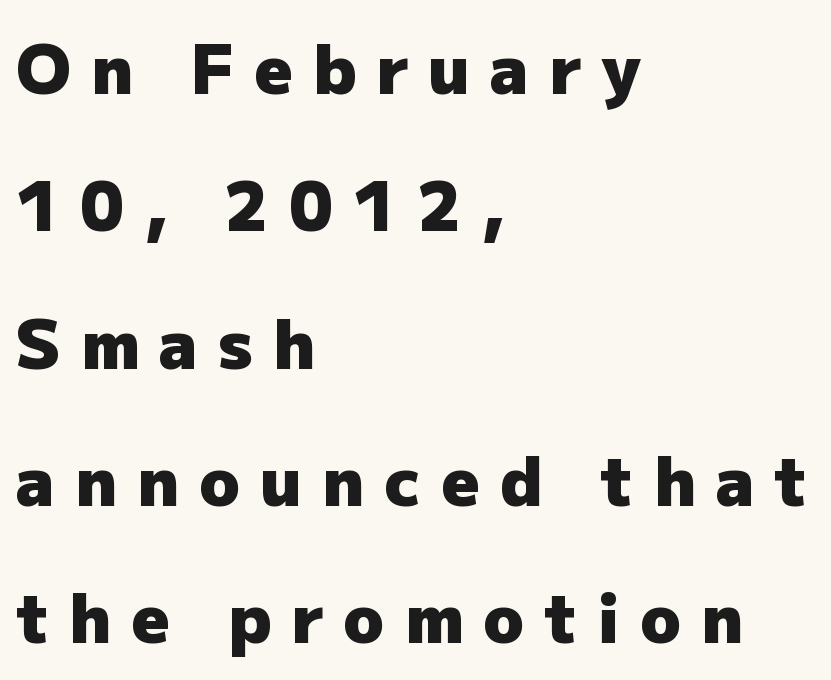
A typesetter would mark this as roman, not italic. The passage shown is typed in a proportional face where columns would drift. Each letter's strokes conclude bluntly, with no projecting serifs. The text block is weighted toward the left margin, trailing off unevenly rightward.
